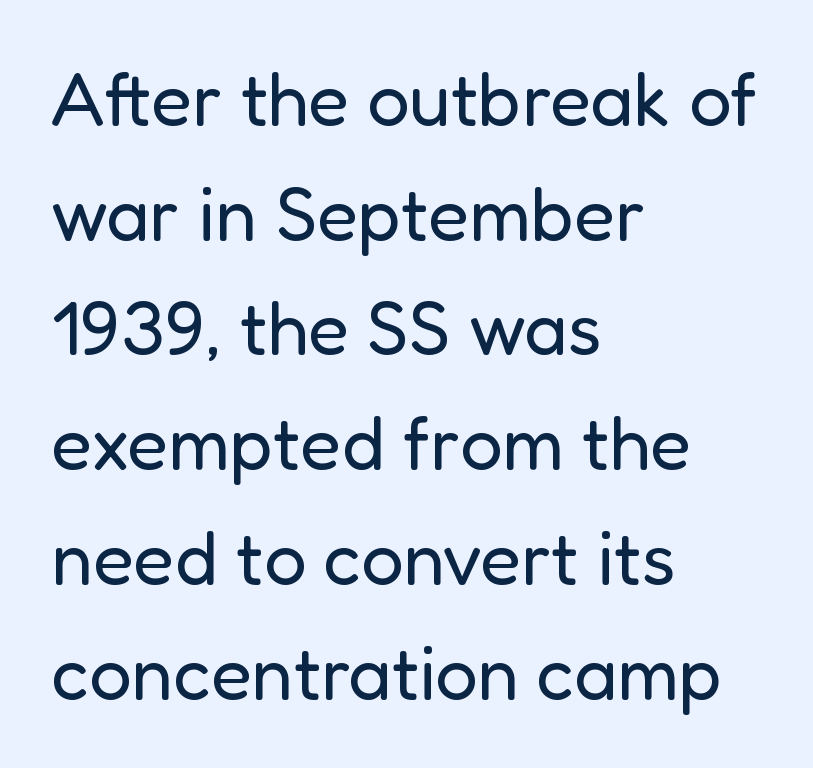
Vertical spacing — default. Proportional: the letters do not fall into vertical columns. Where is the straight margin? On the left. Examine the stroke ends and you'll find no serifs. Rendered with straight, roman letterforms.
